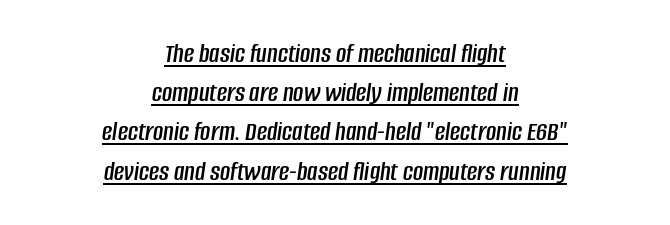
{"italic": "yes", "lean": "right", "slant_degrees": 8, "width": "condensed", "stroke_contrast": "low", "x_height": "large", "monospaced": "no", "underline": "yes", "align": "center", "line_spacing": "normal", "line_spacing_ratio": 1.4, "letter_spacing": "normal", "letter_spacing_em": 0.0, "glyph_px": 28}
